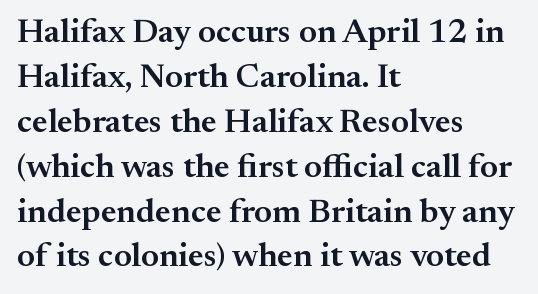
Notice how the passage keeps a crisp vertical edge on the left only. Think of a printed novel: that variable character pitch is what you see here. The axis of the letterforms is exactly vertical. To sum up the face: it has serifs. Plain, unruled lines of type.
